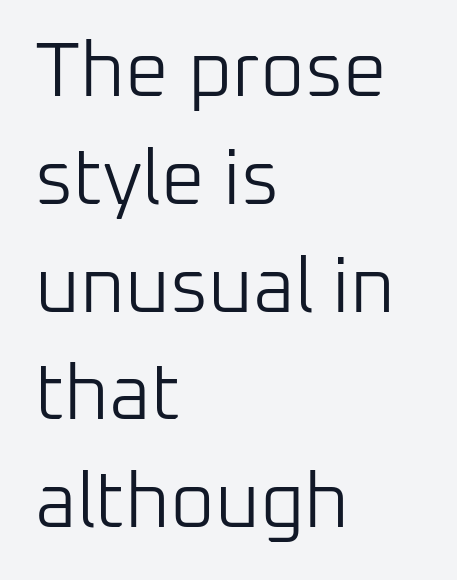
{"serif": "no", "italic": "no", "bold": "no", "weight": "light", "width": "normal", "stroke_contrast": "low", "x_height": "medium", "monospaced": "no", "underline": "no", "align": "left", "line_spacing": "normal", "line_spacing_ratio": 1.4, "letter_spacing": "normal", "letter_spacing_em": 0.0, "glyph_px": 77}
